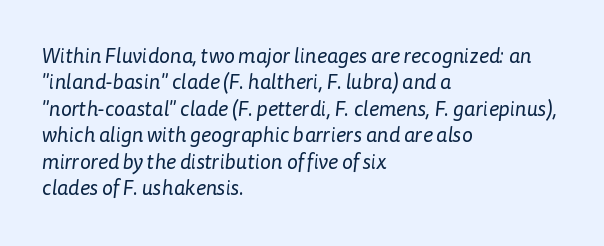
The image shows 21 px text type; set left-aligned, normal line spacing (1.26x), normal letter spacing, not underlined.
